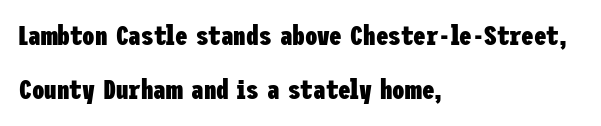
Q: Is the text bold? A: Yes.
Q: Is the text italic (slanted)? A: No, it is upright.
Q: Is the typeface a serif or a sans-serif typeface? A: Sans-serif.
Q: Is the text underlined? A: No.
Q: How is the paragraph aligned? A: Left-aligned.
Q: Is the spacing between letters normal or unusually wide? A: Normal.
Q: Is the spacing between lines tight, normal or loose? A: Loose.
Q: Width (condensed, normal, or wide)? A: Condensed.
Q: Stroke contrast? A: Low.
Q: x-height? A: Medium.
